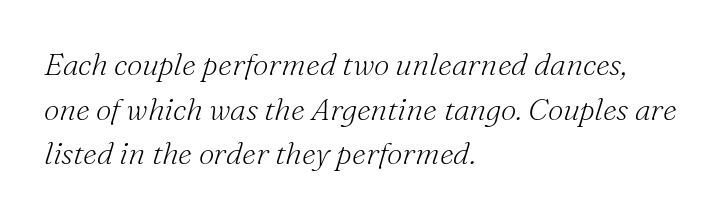
Q: Is the text bold? A: No.
Q: Is the text italic (slanted)? A: Yes, it leans right by about 16 degrees.
Q: Is the typeface a serif or a sans-serif typeface? A: Serif.
Q: Is the text underlined? A: No.
Q: How is the paragraph aligned? A: Left-aligned.
Q: Is the spacing between letters normal or unusually wide? A: Normal.
Q: Is the spacing between lines tight, normal or loose? A: Normal.
Q: Width (condensed, normal, or wide)? A: Normal.
Q: Stroke contrast? A: Medium.
Q: x-height? A: Small.
Q: Monospaced? A: No.
